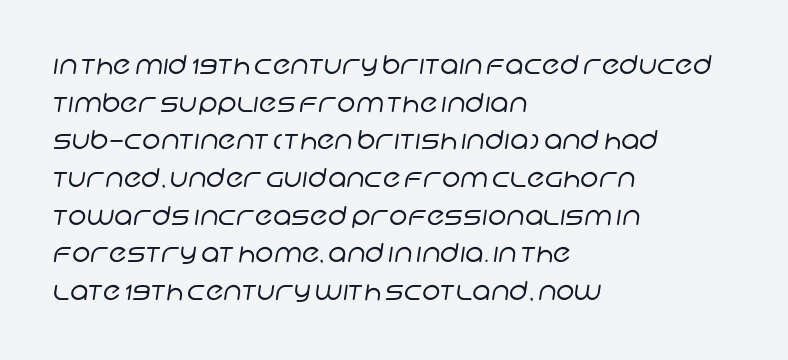
The zone under the glyphs is completely vacant. Short note: letters normally spaced. Vertically, the passage feels balanced, rows spaced as you'd expect. Think standard paragraph weight, or any step lighter than that.
